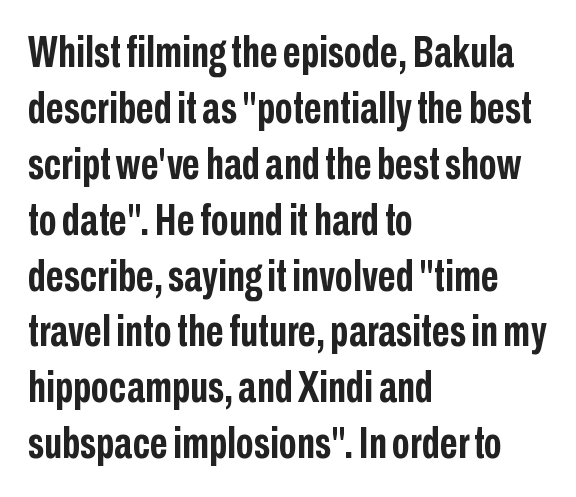
The image shows 44 px semibold, condensed sans-serif type, upright; set left-aligned, normal line spacing (1.27x), normal letter spacing, not underlined; low stroke contrast and a medium x-height.
